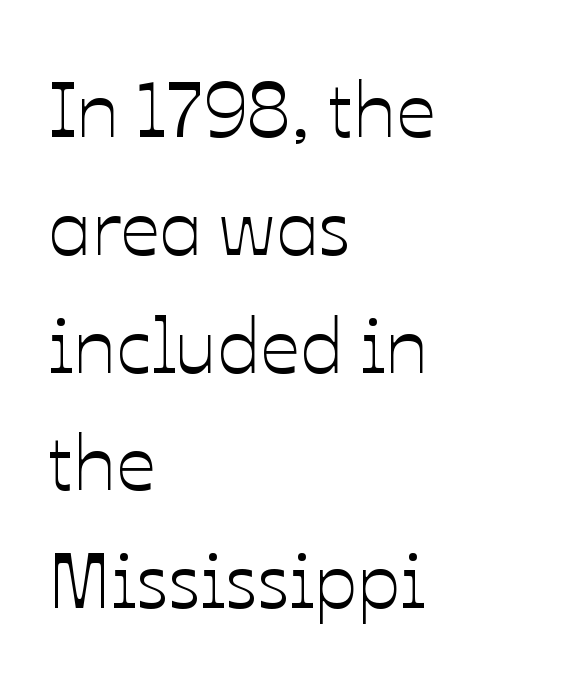
The image shows 78 px text type, upright; set left-aligned, normal line spacing (1.51x), normal letter spacing, not underlined; low stroke contrast and a medium x-height.
